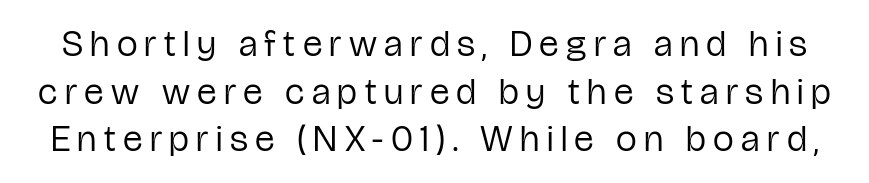
The image shows 37 px regular-weight, condensed sans-serif type, upright; set normal line spacing (1.29x), unusually wide letter spacing (+0.2 em), not underlined; low stroke contrast and a medium x-height.
